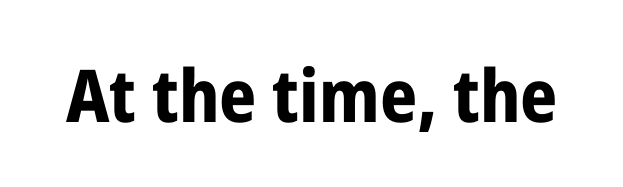
{"serif": "no", "italic": "no", "bold": "yes", "weight": "bold", "width": "condensed", "stroke_contrast": "low", "x_height": "medium", "monospaced": "no", "underline": "no", "letter_spacing": "normal", "letter_spacing_em": 0.0, "glyph_px": 73}
